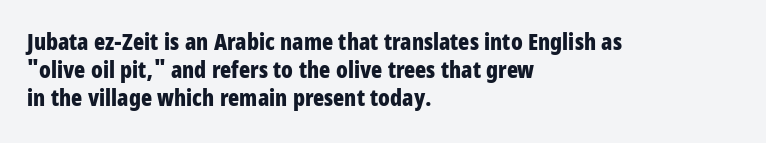
Q: Is the text bold? A: Yes.
Q: Is the text italic (slanted)? A: No, it is upright.
Q: Is the text underlined? A: No.
Q: How is the paragraph aligned? A: Left-aligned.
Q: Is the spacing between letters normal or unusually wide? A: Normal.
